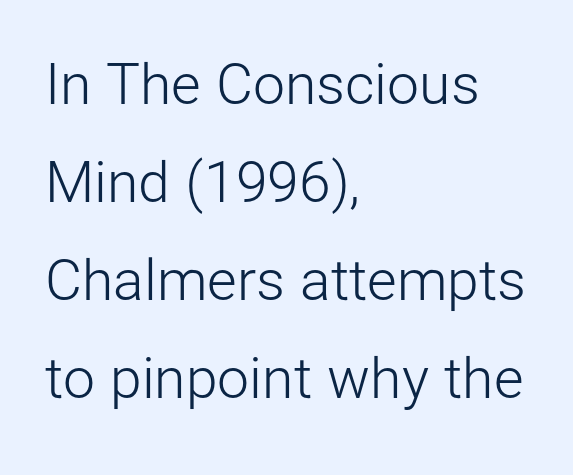
The image shows 57 px light sans-serif type, upright; set left-aligned, line spacing 1.72x, normal letter spacing, not underlined; low stroke contrast and a medium x-height.
